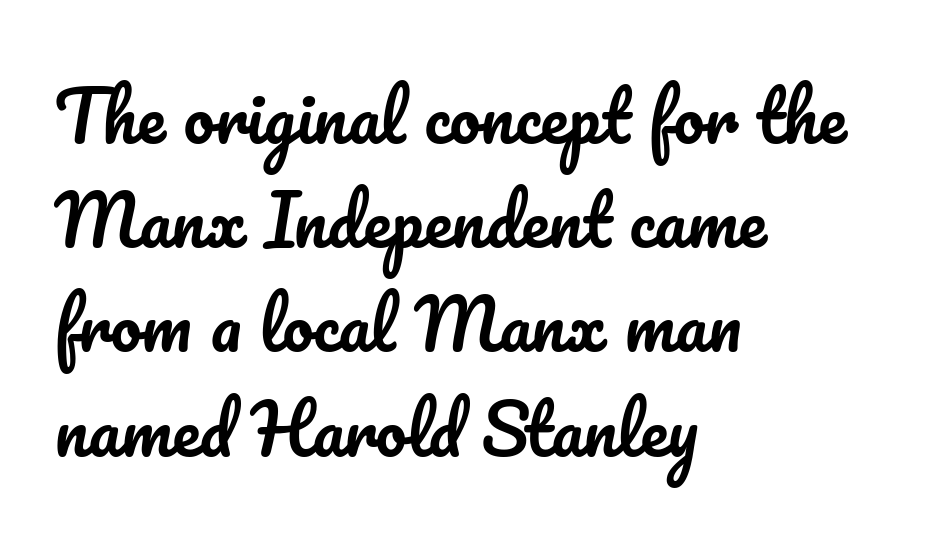
In CSS terms this would be text-align: left. Honestly, there is no underline to notice here at all. One glance says typical: line gaps are just what's usual. Do the characters align in a grid? No, the font is proportional. You could call the tracking neutral — neither tight nor loose.
